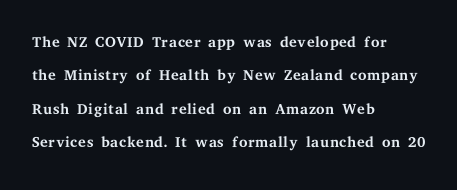
Summary of vertical rhythm: regular, with standard interline spacing. No extra ink here — the face is not bold. Quick note: not italic, upright. Horizontal alignment here is leftward, the default for most running prose.
